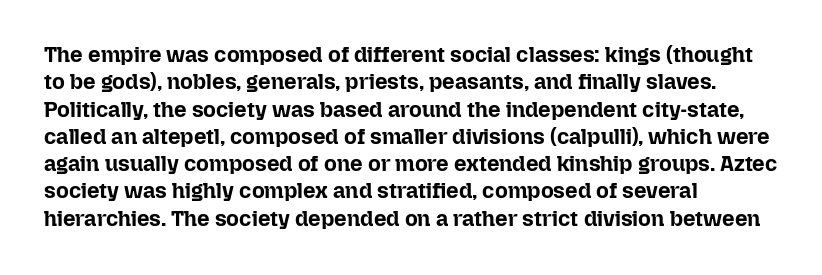
The image shows 22 px bold type, upright; set left-aligned, line spacing 1.24x, normal letter spacing, not underlined.
